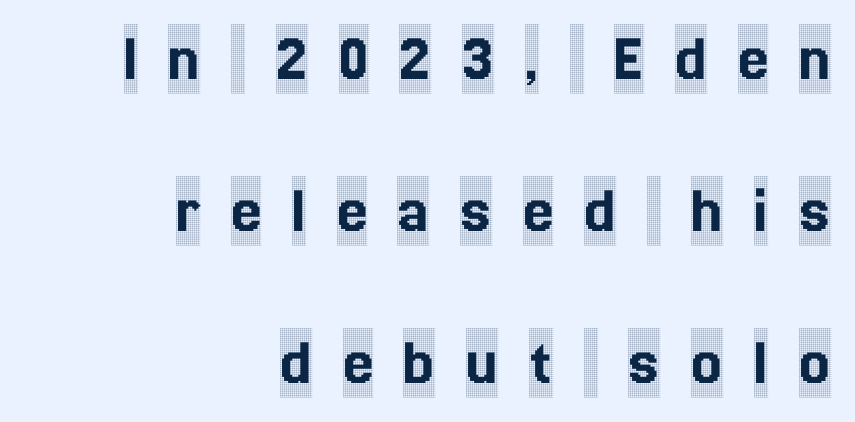
The image shows 69 px condensed serif type, upright; set right-aligned, loose line spacing (2.2x), unusually wide letter spacing (+0.44 em), not underlined; a large x-height.
